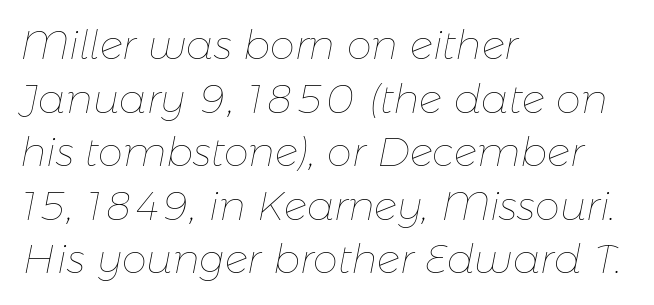
No extra tracking has been applied to these lines. If you drew a line through each stem, it would be angled. Each new line begins a customary step beneath the previous one. These lines are rendered in a variable-pitch font. Caption: face not bold, strokes unweighted. The space directly below the letters is spotless.
